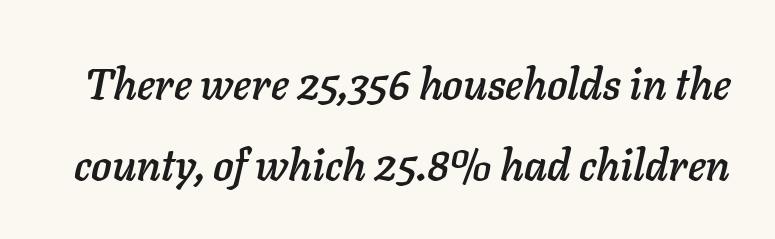
The image shows 43 px text type, italic (leaning right); set line spacing 1.88x, normal letter spacing, not underlined; low stroke contrast and a medium x-height.
